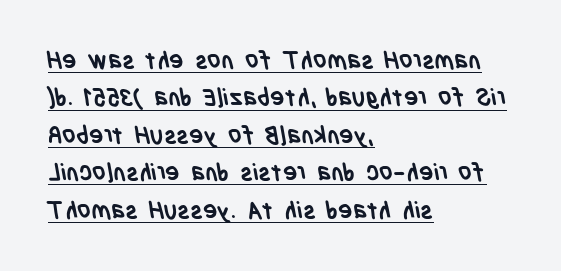
{"bold": "yes", "underline": "yes", "align": "left", "line_spacing": "normal", "line_spacing_ratio": 1.56, "letter_spacing": "normal", "letter_spacing_em": 0.0, "glyph_px": 24}
